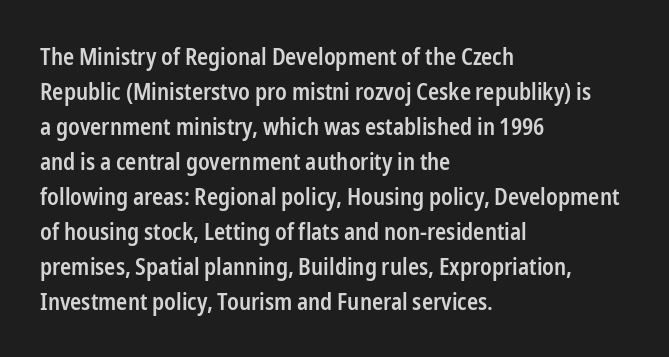
Q: Is the text bold? A: Semi-bold.
Q: Is the text italic (slanted)? A: No, it is upright.
Q: Is the text underlined? A: No.
Q: How is the paragraph aligned? A: Left-aligned.
Q: Is the spacing between letters normal or unusually wide? A: Normal.
Q: Is the spacing between lines tight, normal or loose? A: Normal.
